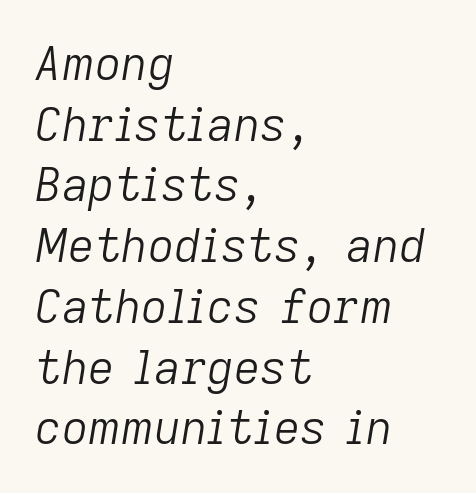
The image shows 46 px light type, italic (leaning right); set left-aligned, normal line spacing (1.32x), normal letter spacing, not underlined; low stroke contrast and a medium x-height.
